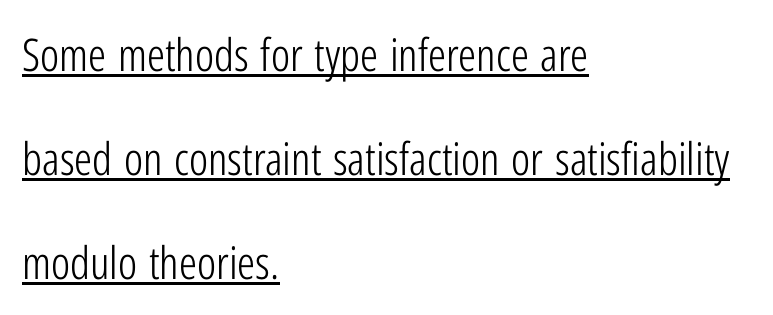
The image shows 45 px light, condensed sans-serif type, upright; set left-aligned, loose line spacing (2.31x), normal letter spacing, underlined; low stroke contrast and a medium x-height.
